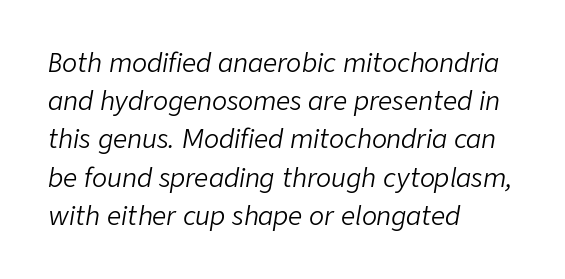
Caption: multi-line text, flush left, ragged right. Compared with typical body copy, the letter spacing here is the same. The font sits on the lighter half of the weight spectrum, regular included. The block of text has a typical density, with ordinary space between rows.
